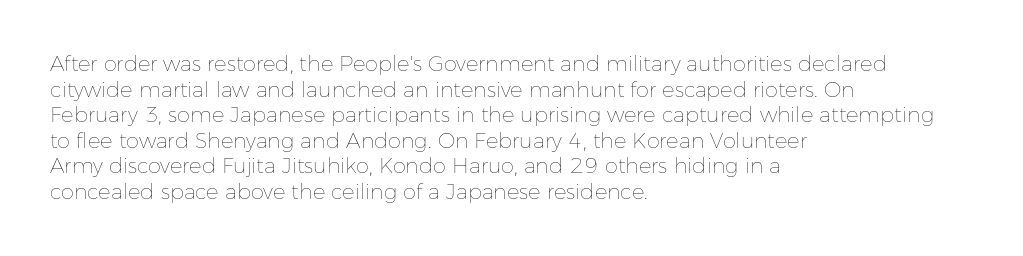
Does extra space separate the letters? No, they use regular spacing. The passage is arranged the way most books set body copy — flush left. The area under the type is left untouched. The face looks like a standard text weight, possibly lighter. Notice how the stems are strictly vertical — no italics here.
